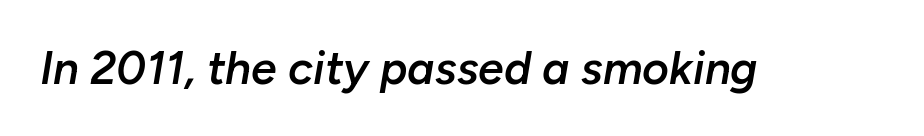
Q: Is the text bold? A: Semi-bold.
Q: Is the text italic (slanted)? A: Yes, it leans right by about 10 degrees.
Q: Is the text underlined? A: No.
Q: Is the spacing between letters normal or unusually wide? A: Normal.
Q: Width (condensed, normal, or wide)? A: Normal.
Q: Stroke contrast? A: Low.
Q: x-height? A: Medium.
Q: Monospaced? A: No.
